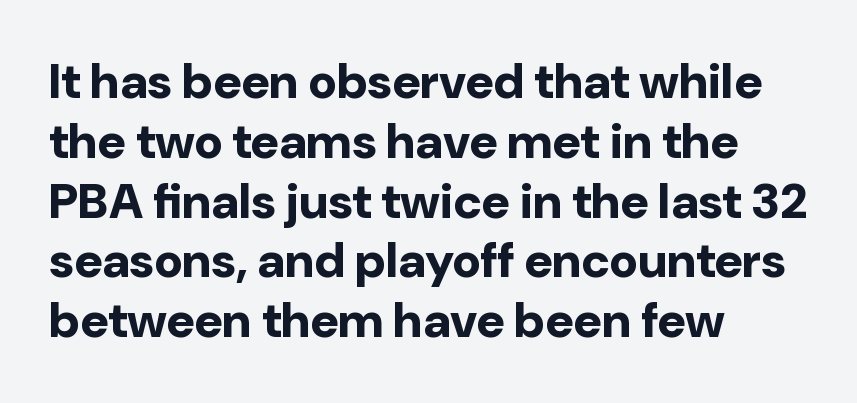
Serif or sans? Sans — the stroke terminals are bare. Honestly, there is no underline to notice here at all. Inter-character spacing is left at the font's built-in metrics. The passage is arranged the way most books set body copy — flush left. Vertical strokes here are truly vertical.
